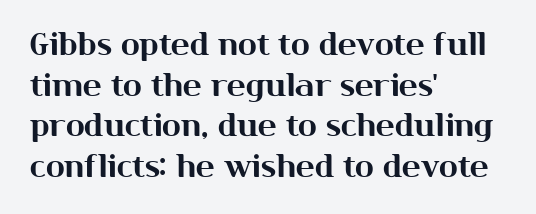
This rendering features lettering with no underline. Tall strokes in this sample are plumb rather than angled. The letters sit at their default tracking, neither squeezed nor spread. Left-aligned paragraph, ragged on the right. Here the designer chose a conventional face with non-uniform glyph widths. Nope, no serifs anywhere on these letters.
